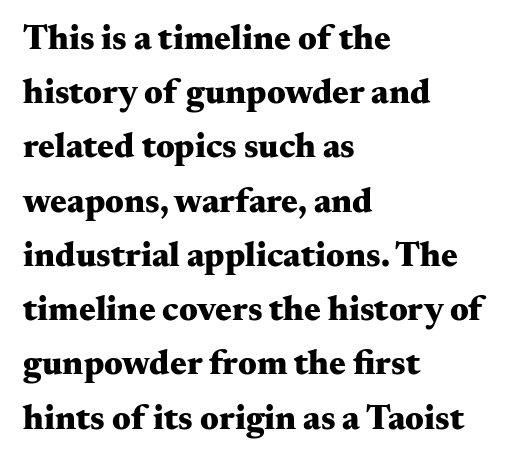
Q: Is the text bold? A: Yes.
Q: Is the text italic (slanted)? A: No, it is upright.
Q: Is the typeface a serif or a sans-serif typeface? A: Serif.
Q: Is the text underlined? A: No.
Q: How is the paragraph aligned? A: Left-aligned.
Q: Is the spacing between letters normal or unusually wide? A: Normal.
Q: Is the spacing between lines tight, normal or loose? A: Normal.
Q: Width (condensed, normal, or wide)? A: Wide.
Q: Stroke contrast? A: Medium.
Q: x-height? A: Small.
Q: Monospaced? A: No.
